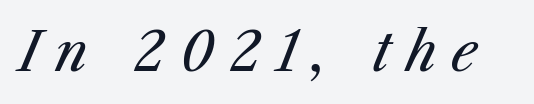
The image shows 53 px regular-weight type, italic (leaning right); set unusually wide letter spacing (+0.28 em), not underlined; medium stroke contrast and a medium x-height.
